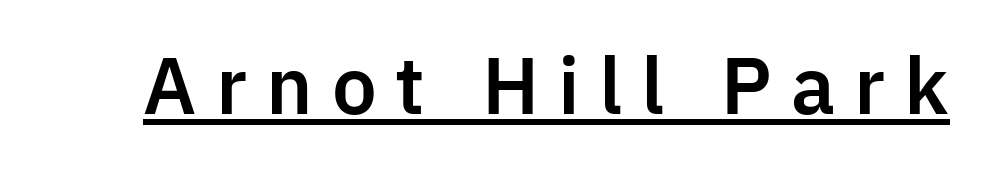
Q: Is the text italic (slanted)? A: No, it is upright.
Q: Is the typeface a serif or a sans-serif typeface? A: Sans-serif.
Q: Is the text underlined? A: Yes.
Q: Is the spacing between letters normal or unusually wide? A: Unusually wide.
Q: Width (condensed, normal, or wide)? A: Normal.
Q: Stroke contrast? A: Low.
Q: x-height? A: Medium.
Q: Monospaced? A: No.
